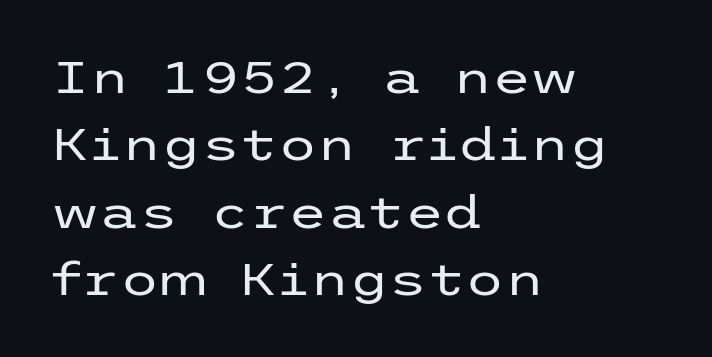
Does the lettering tilt? It doesn't — this is upright. The rag falls on the right side of this text block. Short note: letters normally spaced. The lines sit at an ordinary, default distance from one another. The face looks like a standard text weight, possibly lighter. The words here are not underlined.
